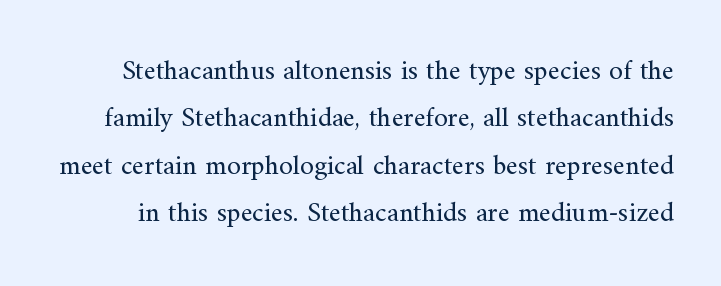
A typesetter would mark this as roman, not italic. Spacing between characters is what you'd get straight out of the box. A bare baseline throughout the passage. Summary of weight: not heavy and not bold. These lines are rendered in a variable-pitch font. Successive baselines arrive at the customary interval.
